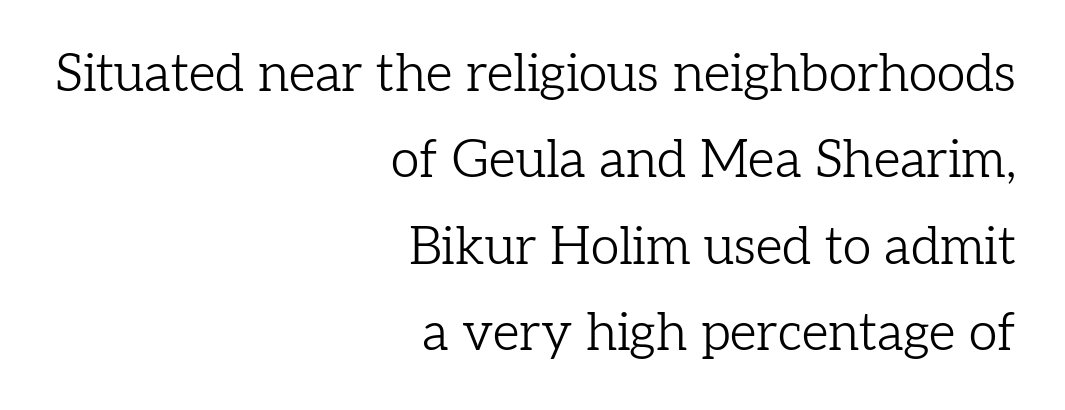
Students, note that the glyphs here touch the page at normal intervals. Letters have the restrained weight of plain body copy at most. Do the characters align in a grid? No, the font is proportional. Do the letters lean? They stand straight. Decoration check: the copy has no underline.
